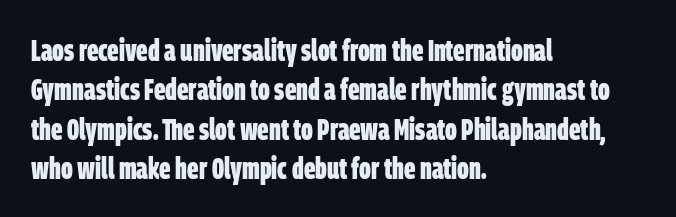
{"serif": "no", "bold": "yes", "weight": "bold", "width": "condensed", "stroke_contrast": "low", "x_height": "large", "monospaced": "no", "underline": "no", "align": "left", "line_spacing": "normal", "line_spacing_ratio": 1.31, "letter_spacing": "normal", "letter_spacing_em": 0.0, "glyph_px": 30}
